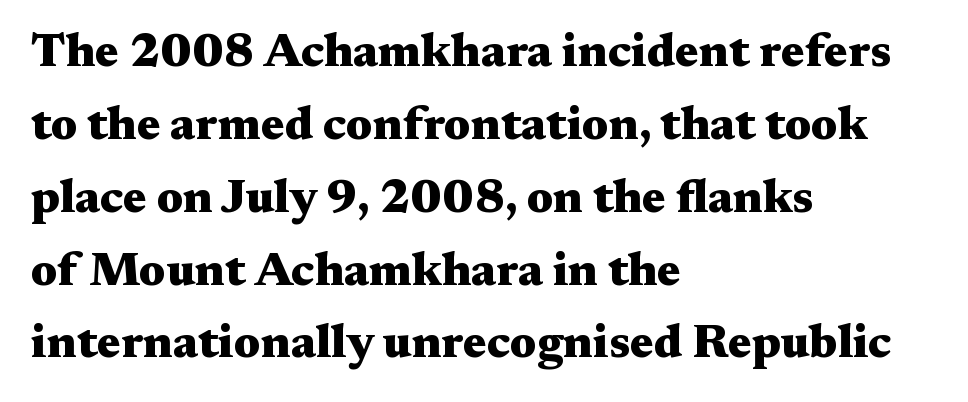
The image shows 47 px heavy, wide serif type, upright; set left-aligned, normal line spacing (1.55x), normal letter spacing, not underlined; medium stroke contrast and a medium x-height.
